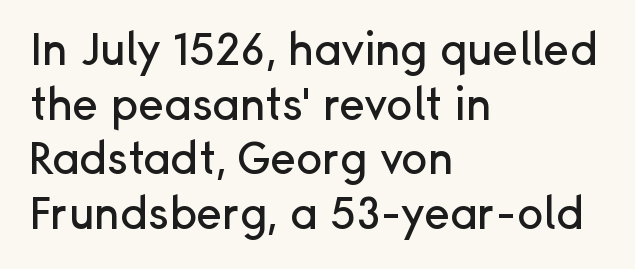
The image shows 44 px sans-serif type, upright; set left-aligned, line spacing 1.24x, normal letter spacing, not underlined; low stroke contrast and a medium x-height.
